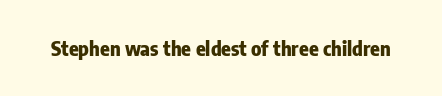
Q: Is the text bold? A: Yes.
Q: Is the text italic (slanted)? A: No, it is upright.
Q: Is the text underlined? A: No.
Q: Is the spacing between letters normal or unusually wide? A: Normal.
